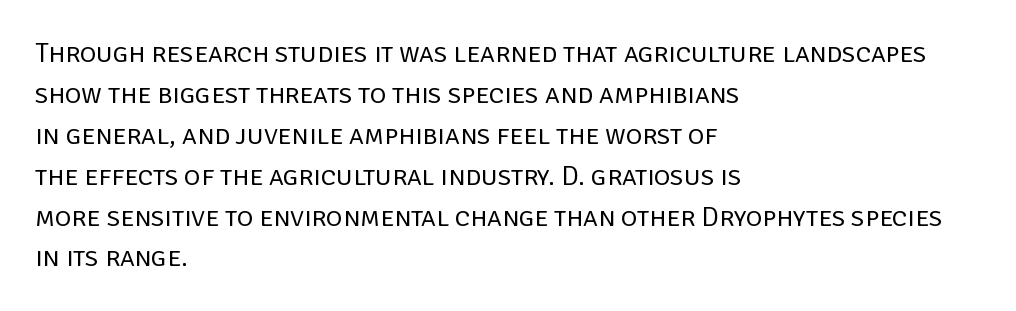
Students, observe: this is what conventionally led text looks like. Is there any slant? The stems are plumb. Proportional: the letters do not fall into vertical columns. Caption: standard tracking, unaltered. Heaviness? Minimal to ordinary, like unemphasized prose. The lines are quadded left.
